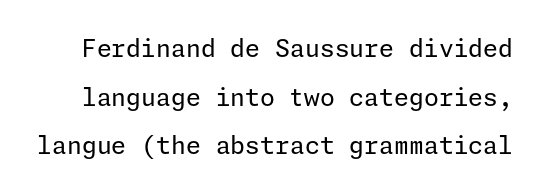
Q: Is the text bold? A: No.
Q: Is the text italic (slanted)? A: No, it is upright.
Q: Is the text underlined? A: No.
Q: Is the spacing between letters normal or unusually wide? A: Normal.
Q: Is the spacing between lines tight, normal or loose? A: Loose.
